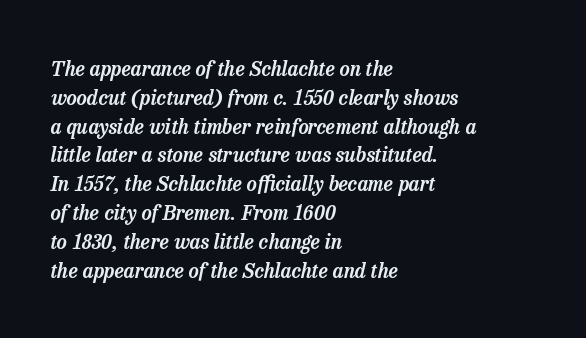
Q: Is the text italic (slanted)? A: Yes, it leans right by about 13 degrees.
Q: Is the text underlined? A: No.
Q: How is the paragraph aligned? A: Left-aligned.
Q: Is the spacing between letters normal or unusually wide? A: Normal.
Q: Is the spacing between lines tight, normal or loose? A: Normal.
